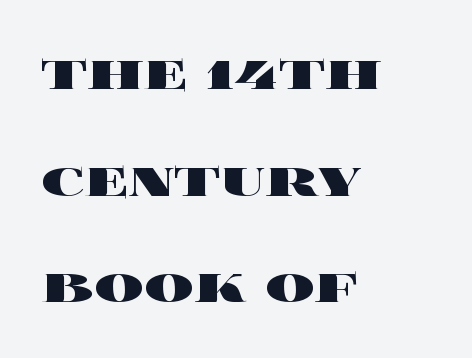
{"italic": "no", "bold": "yes", "weight": "heavy", "width": "wide", "x_height": "large", "monospaced": "no", "underline": "no", "align": "left", "line_spacing_ratio": 1.75, "letter_spacing": "normal", "letter_spacing_em": 0.0, "glyph_px": 61}
